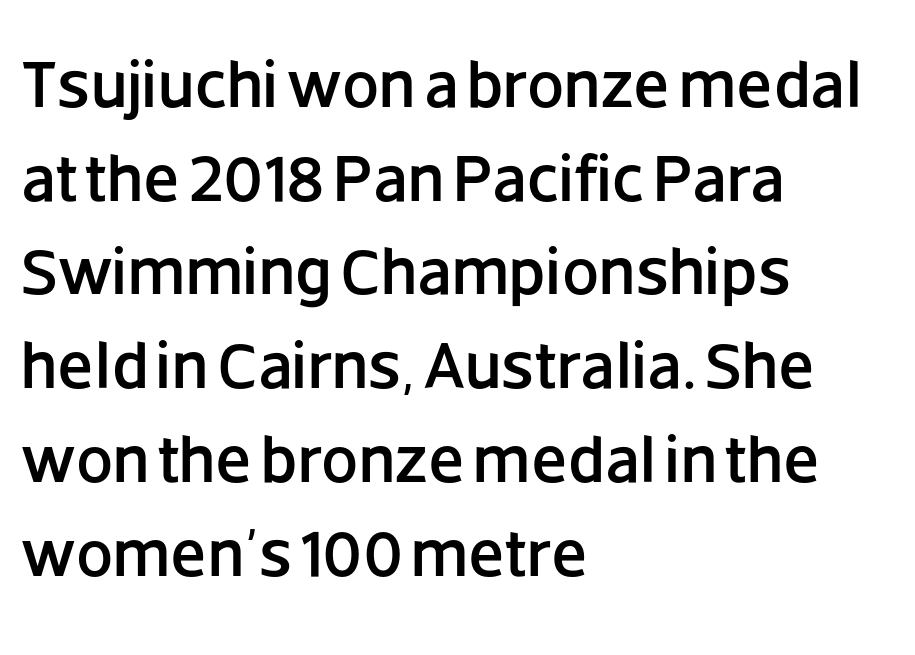
Q: Is the text italic (slanted)? A: No, it is upright.
Q: Is the typeface a serif or a sans-serif typeface? A: Sans-serif.
Q: Is the text underlined? A: No.
Q: How is the paragraph aligned? A: Left-aligned.
Q: Is the spacing between letters normal or unusually wide? A: Normal.
Q: Is the spacing between lines tight, normal or loose? A: Normal.
Q: Width (condensed, normal, or wide)? A: Normal.
Q: Stroke contrast? A: Low.
Q: x-height? A: Large.
Q: Monospaced? A: No.
